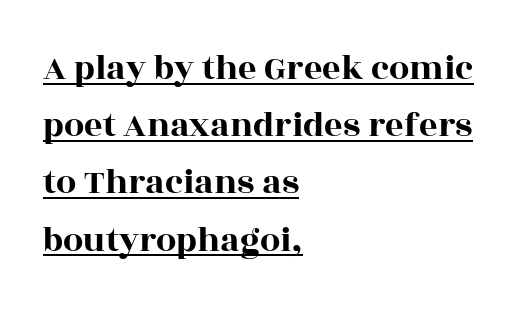
The image shows 36 px wide serif type, upright; set left-aligned, normal line spacing (1.59x), normal letter spacing, underlined; a large x-height.
